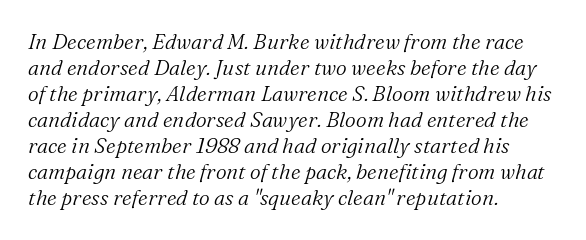
Q: Is the text bold? A: No.
Q: Is the text italic (slanted)? A: Yes, it leans right by about 16 degrees.
Q: Is the text underlined? A: No.
Q: How is the paragraph aligned? A: Left-aligned.
Q: Is the spacing between letters normal or unusually wide? A: Normal.
